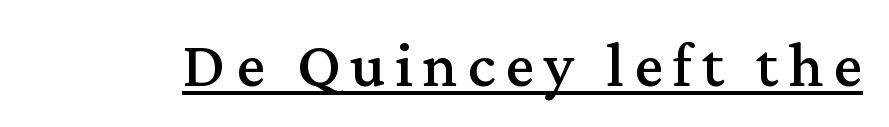
Q: Is the text italic (slanted)? A: No, it is upright.
Q: Is the typeface a serif or a sans-serif typeface? A: Serif.
Q: Is the text underlined? A: Yes.
Q: Width (condensed, normal, or wide)? A: Normal.
Q: Stroke contrast? A: Medium.
Q: x-height? A: Medium.
Q: Monospaced? A: No.
